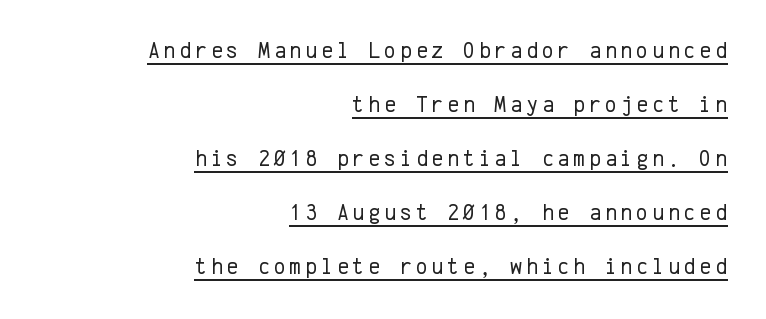
Q: Is the text bold? A: No.
Q: Is the text italic (slanted)? A: No, it is upright.
Q: Is the text underlined? A: Yes.
Q: How is the paragraph aligned? A: Right-aligned.
Q: Is the spacing between lines tight, normal or loose? A: Loose.
